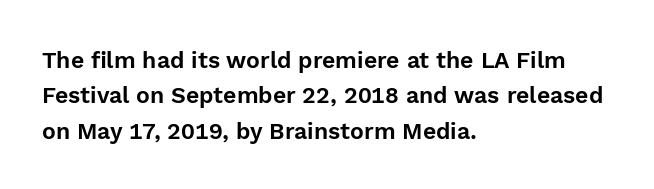
Nope, not italic — everything's standing straight. Words appear dense and cohesive because spacing is normal. The baseline area is clear. These lines sit exactly where default settings would place them. The compositor pushed each line to the left boundary.
